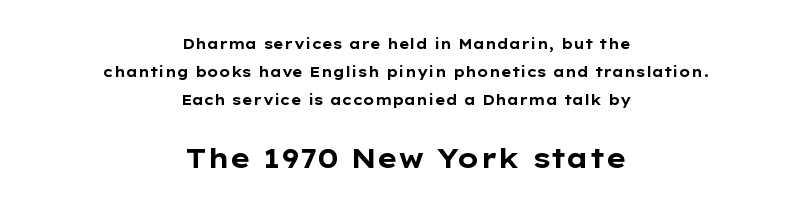
{"italic": "no", "bold": "yes", "underline": "no", "align": "center", "line_spacing": "loose", "line_spacing_ratio": 2.0, "letter_spacing": "normal", "letter_spacing_em": 0.0, "larger_block": "second", "size_ratio": 1.93, "glyph_px": 27}
